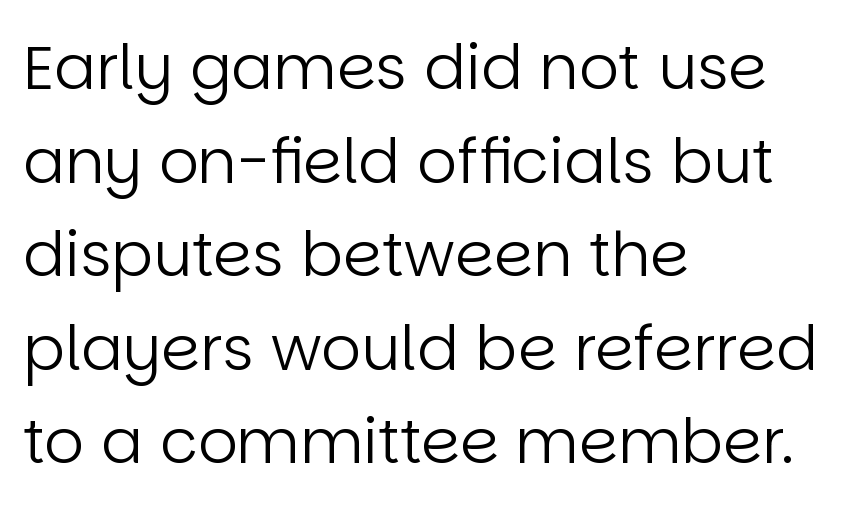
Q: Is the text bold? A: No.
Q: Is the text italic (slanted)? A: No, it is upright.
Q: Is the typeface a serif or a sans-serif typeface? A: Sans-serif.
Q: Is the text underlined? A: No.
Q: How is the paragraph aligned? A: Left-aligned.
Q: Is the spacing between letters normal or unusually wide? A: Normal.
Q: Is the spacing between lines tight, normal or loose? A: Normal.
Q: Width (condensed, normal, or wide)? A: Normal.
Q: Stroke contrast? A: Low.
Q: x-height? A: Large.
Q: Monospaced? A: No.
